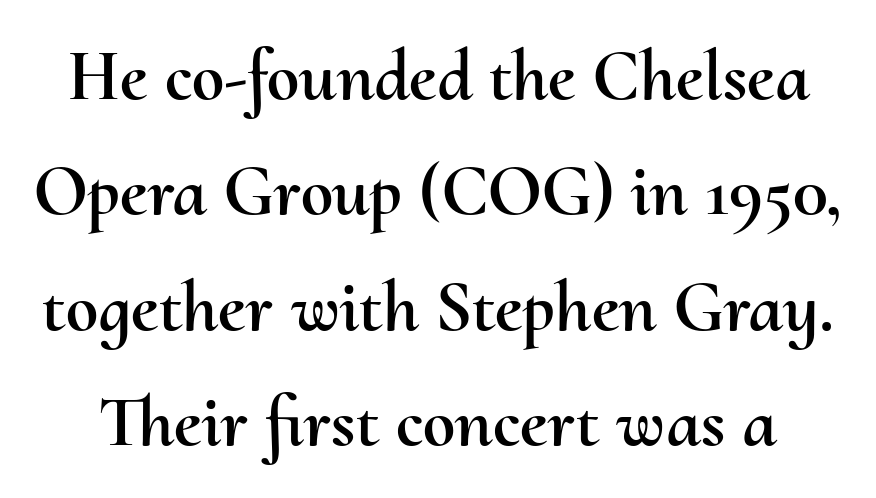
The image shows 73 px text type, upright; set normal line spacing (1.58x), normal letter spacing, not underlined; medium stroke contrast and a small x-height.
